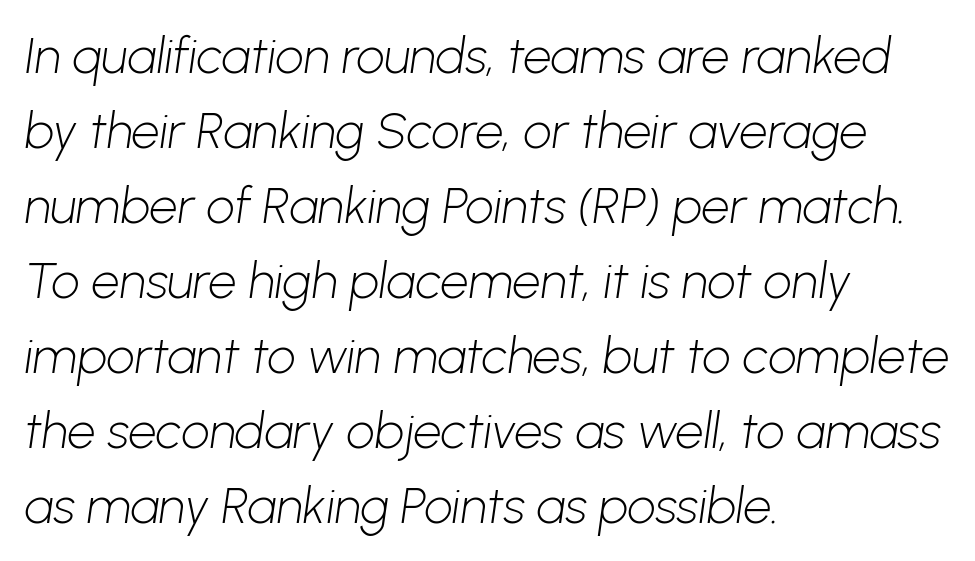
{"serif": "no", "bold": "no", "weight": "light", "width": "normal", "stroke_contrast": "low", "x_height": "medium", "monospaced": "no", "underline": "no", "align": "left", "line_spacing": "normal", "line_spacing_ratio": 1.5, "letter_spacing": "normal", "letter_spacing_em": 0.0, "glyph_px": 50}
